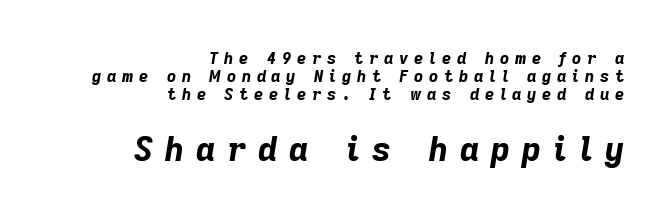
Q: Is the text bold? A: Yes.
Q: Is the text italic (slanted)? A: Yes, it leans right by about 9 degrees.
Q: Is the text underlined? A: No.
Q: How is the paragraph aligned? A: Right-aligned.
Q: Is the spacing between letters normal or unusually wide? A: Unusually wide.
Q: Is the spacing between lines tight, normal or loose? A: Tight.
Q: Which block of text is set in a larger size, the first (top) or the second (bottom)? A: The second (bottom) one.
Q: Width (condensed, normal, or wide)? A: Normal.
Q: Stroke contrast? A: Low.
Q: x-height? A: Medium.
Q: Monospaced? A: No.
